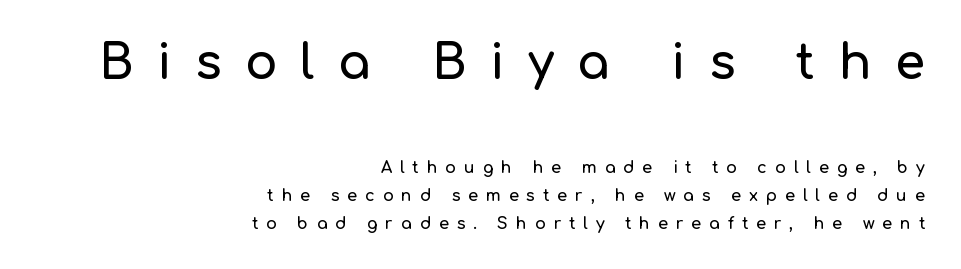
Compared with a flush-left layout, this one pins lines to the opposite, right side. Between these two stacked blocks, the higher one wins on size. Font category for this specimen: sans-serif. Spacing verdict: proportional, widths tailored to each character. Descenders are the only things crossing below the line.
